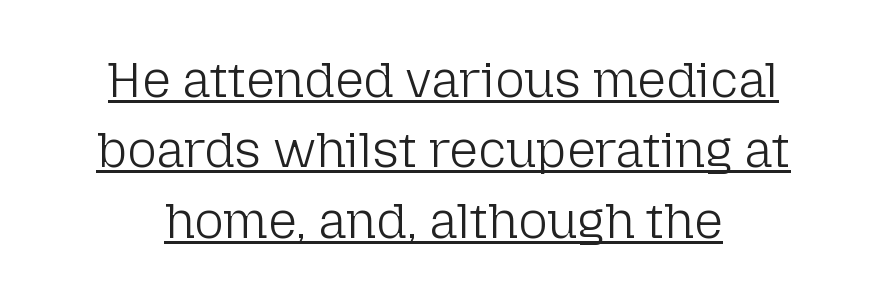
{"serif": "no", "italic": "no", "bold": "no", "weight": "light", "width": "normal", "stroke_contrast": "low", "x_height": "medium", "monospaced": "no", "underline": "yes", "align": "center", "line_spacing": "normal", "line_spacing_ratio": 1.41, "letter_spacing": "normal", "letter_spacing_em": 0.0, "glyph_px": 50}
